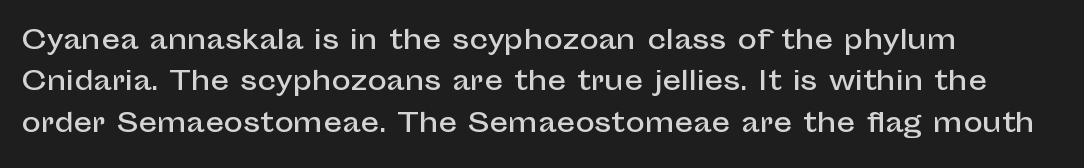
Q: Is the text italic (slanted)? A: No, it is upright.
Q: Is the text underlined? A: No.
Q: How is the paragraph aligned? A: Left-aligned.
Q: Is the spacing between letters normal or unusually wide? A: Normal.
Q: Is the spacing between lines tight, normal or loose? A: Normal.
